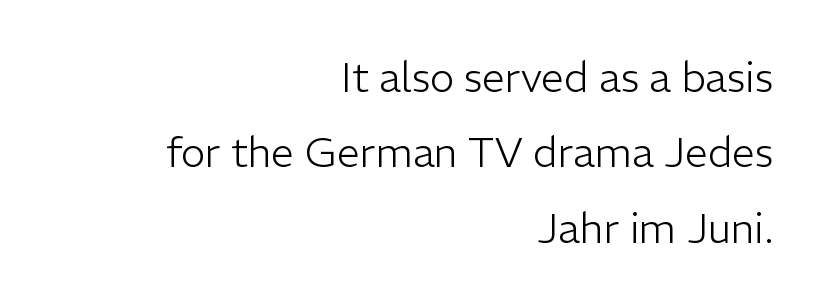
The face used here is a sans, in the tradition of grotesques and geometrics. Designer's note — italics off, roman on. What stands out about the letter spacing? Nothing — it is the standard amount. This sample has the flowing, uneven cadence of proportional lettering. Stroke mass is kept to a normal reading level or below. The passage is arranged like a letterhead date or caption credit — flush right.
